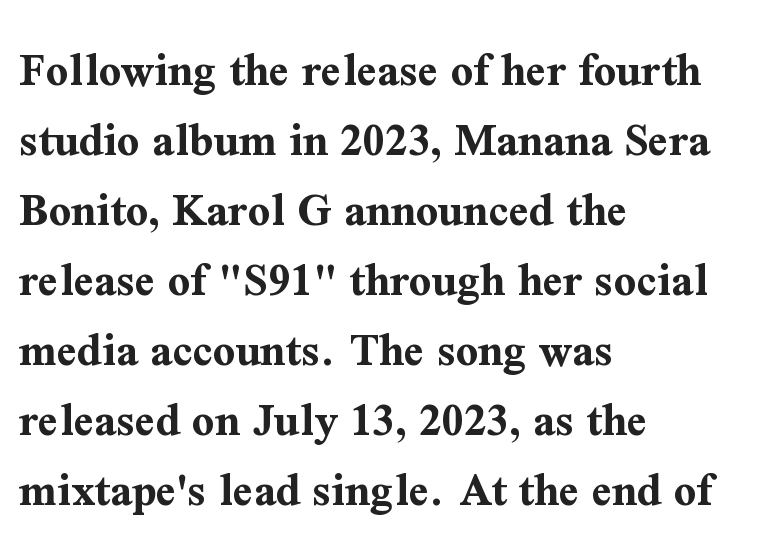
Q: Is the text bold? A: Yes.
Q: Is the text italic (slanted)? A: No, it is upright.
Q: Is the typeface a serif or a sans-serif typeface? A: Serif.
Q: Is the text underlined? A: No.
Q: How is the paragraph aligned? A: Left-aligned.
Q: Is the spacing between letters normal or unusually wide? A: Normal.
Q: Is the spacing between lines tight, normal or loose? A: Normal.
Q: Width (condensed, normal, or wide)? A: Normal.
Q: Stroke contrast? A: Medium.
Q: x-height? A: Medium.
Q: Monospaced? A: No.
